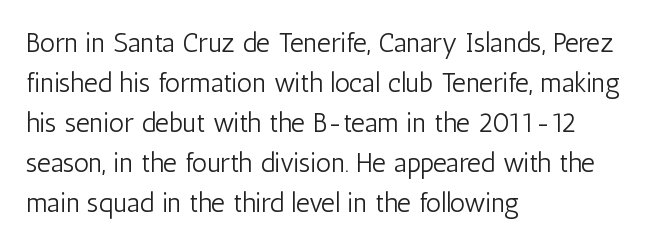
The image shows 27 px text type, upright; set left-aligned, normal line spacing (1.48x), normal letter spacing, not underlined.
